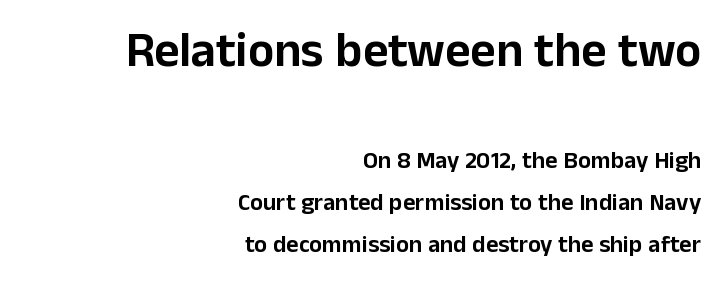
Q: Is the text italic (slanted)? A: No, it is upright.
Q: Is the typeface a serif or a sans-serif typeface? A: Sans-serif.
Q: Is the text underlined? A: No.
Q: How is the paragraph aligned? A: Right-aligned.
Q: Is the spacing between letters normal or unusually wide? A: Normal.
Q: Which block of text is set in a larger size, the first (top) or the second (bottom)? A: The first (top) one.
Q: Width (condensed, normal, or wide)? A: Normal.
Q: Stroke contrast? A: Low.
Q: x-height? A: Medium.
Q: Monospaced? A: No.
